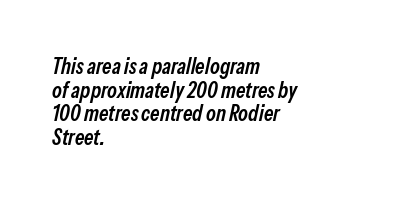
Q: Is the text bold? A: Semi-bold.
Q: Is the text italic (slanted)? A: Yes, it leans right by about 13 degrees.
Q: Is the text underlined? A: No.
Q: How is the paragraph aligned? A: Left-aligned.
Q: Is the spacing between letters normal or unusually wide? A: Normal.
Q: Is the spacing between lines tight, normal or loose? A: Tight.
